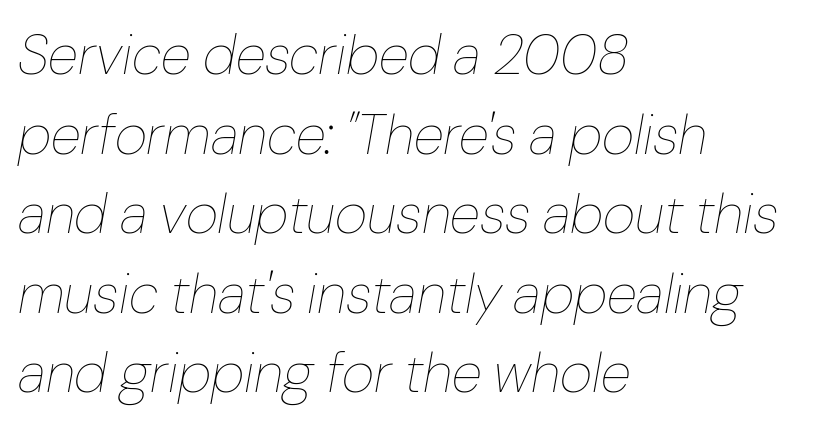
Proportional: the letters do not fall into vertical columns. Just letters on the line, the space beneath them empty. Leading: standard. On a weight scale, this lands at 450 or below. Horizontally, the lines are justified to the leading edge only.
